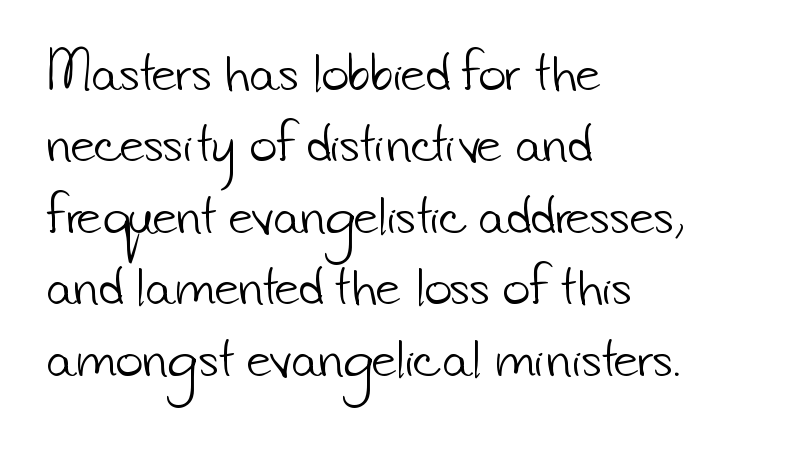
{"serif": "no", "bold": "no", "weight": "light", "width": "normal", "stroke_contrast": "low", "x_height": "small", "monospaced": "no", "underline": "no", "align": "left", "line_spacing": "normal", "line_spacing_ratio": 1.52, "letter_spacing": "normal", "letter_spacing_em": 0.0, "glyph_px": 47}
